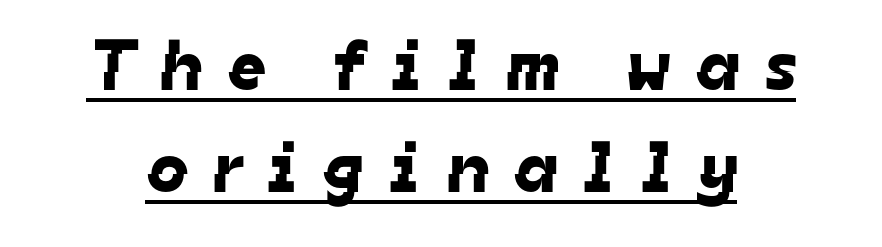
Q: Is the typeface a serif or a sans-serif typeface? A: Sans-serif.
Q: Is the text underlined? A: Yes.
Q: Is the spacing between letters normal or unusually wide? A: Unusually wide.
Q: Is the spacing between lines tight, normal or loose? A: Normal.
Q: Width (condensed, normal, or wide)? A: Normal.
Q: Stroke contrast? A: Low.
Q: x-height? A: Medium.
Q: Monospaced? A: No.
